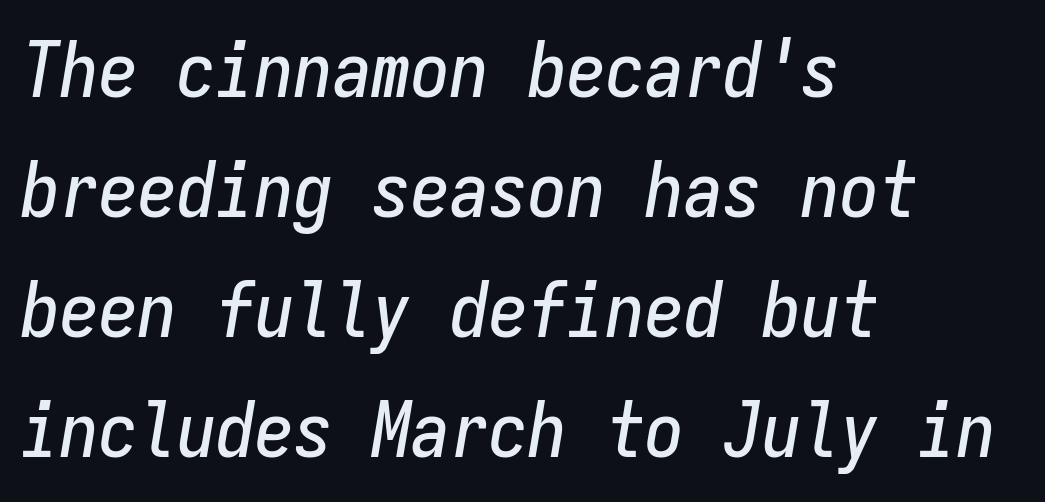
The image shows 78 px condensed type, italic (leaning right), monospaced; set left-aligned, normal line spacing (1.54x), normal letter spacing, not underlined; low stroke contrast and a medium x-height.
